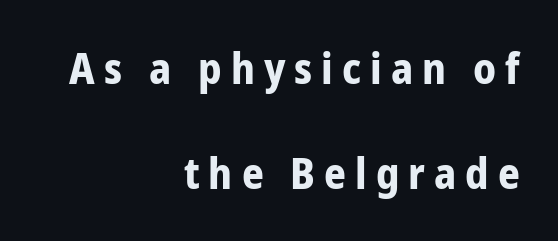
{"serif": "no", "italic": "no", "bold": "yes", "weight": "bold", "width": "condensed", "stroke_contrast": "low", "x_height": "medium", "monospaced": "no", "underline": "no", "align": "right", "line_spacing": "loose", "line_spacing_ratio": 2.45, "letter_spacing": "wide", "letter_spacing_em": 0.21, "glyph_px": 43}
